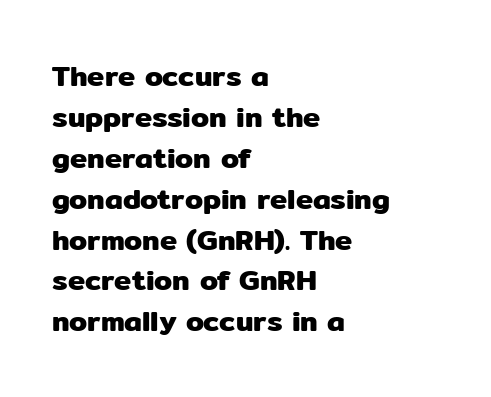
{"serif": "no", "italic": "no", "width": "normal", "stroke_contrast": "low", "x_height": "medium", "monospaced": "no", "underline": "no", "align": "left", "line_spacing": "normal", "line_spacing_ratio": 1.41, "letter_spacing": "normal", "letter_spacing_em": 0.0, "glyph_px": 29}
